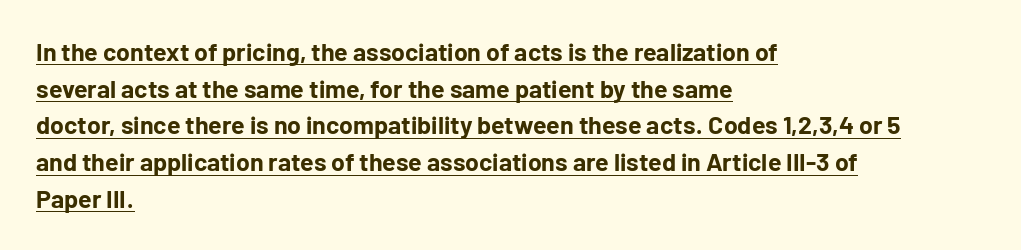
Q: Is the text bold? A: Yes.
Q: Is the text italic (slanted)? A: No, it is upright.
Q: Is the text underlined? A: Yes.
Q: How is the paragraph aligned? A: Left-aligned.
Q: Is the spacing between letters normal or unusually wide? A: Normal.
Q: Is the spacing between lines tight, normal or loose? A: Normal.
